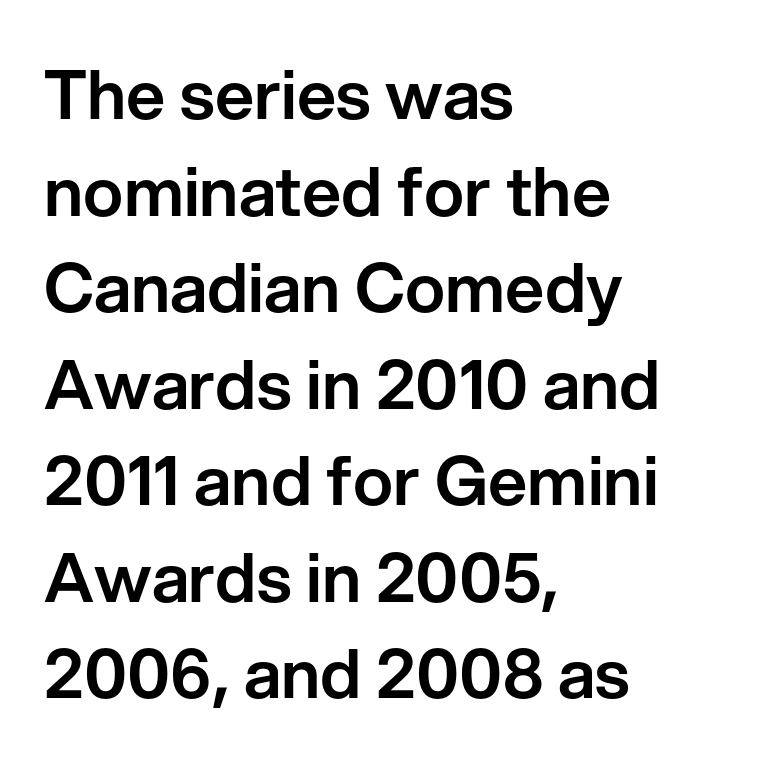
The image shows 68 px sans-serif type, upright; set left-aligned, normal line spacing (1.42x), normal letter spacing, not underlined; low stroke contrast and a medium x-height.
